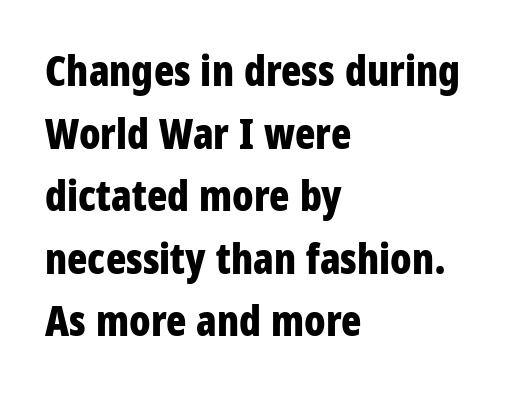
The image shows 42 px bold, condensed sans-serif type, upright; set left-aligned, normal line spacing (1.49x), normal letter spacing, not underlined; low stroke contrast and a large x-height.
